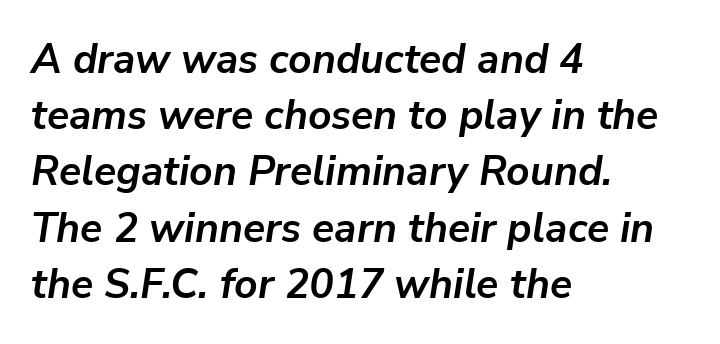
The letters advance in unequal steps, a hallmark of proportional type. The setting favours the left margin, as ordinary paragraphs usually do. These lines keep a tight, regular rhythm from letter to letter. The passage shown is not underscored anywhere. When letters slant like this, we call the style italic.
